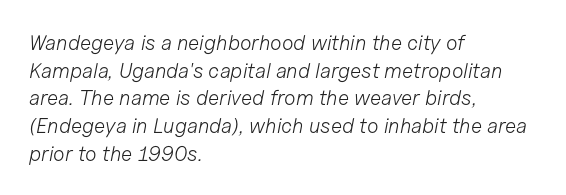
{"italic": "yes", "lean": "right", "slant_degrees": 11, "bold": "no", "underline": "no", "align": "left", "line_spacing": "normal", "line_spacing_ratio": 1.32, "letter_spacing": "normal", "letter_spacing_em": 0.0, "glyph_px": 21}
